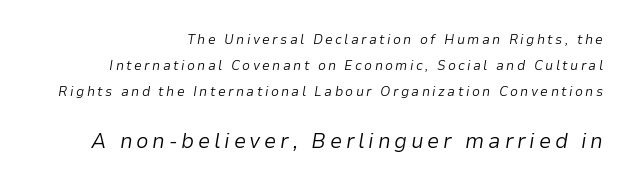
The image shows 22 px text type, italic (leaning right); set right-aligned, line spacing 1.86x, not underlined; the second (bottom) block is 1.57x larger.
